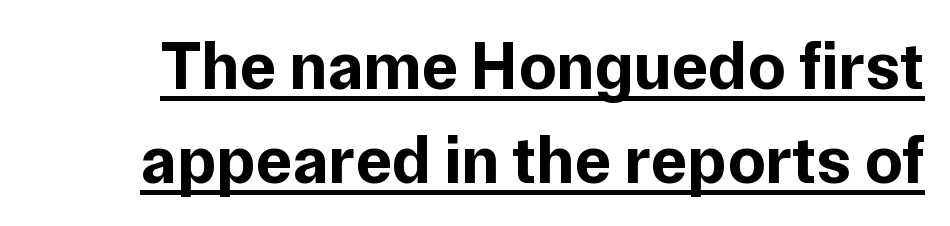
Are there feet on the stems? There aren't — it's a sans. Each letter keeps its own natural width here, so spacing adapts to shape. The lines sit at an ordinary, default distance from one another. Nobody touched the tracking dial on this one. You'd pick this weight for a headline — it's a proper bold.
